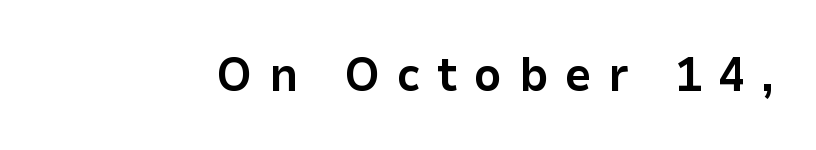
The image shows 48 px bold sans-serif type, upright; set unusually wide letter spacing (+0.34 em), not underlined; low stroke contrast and a medium x-height.
